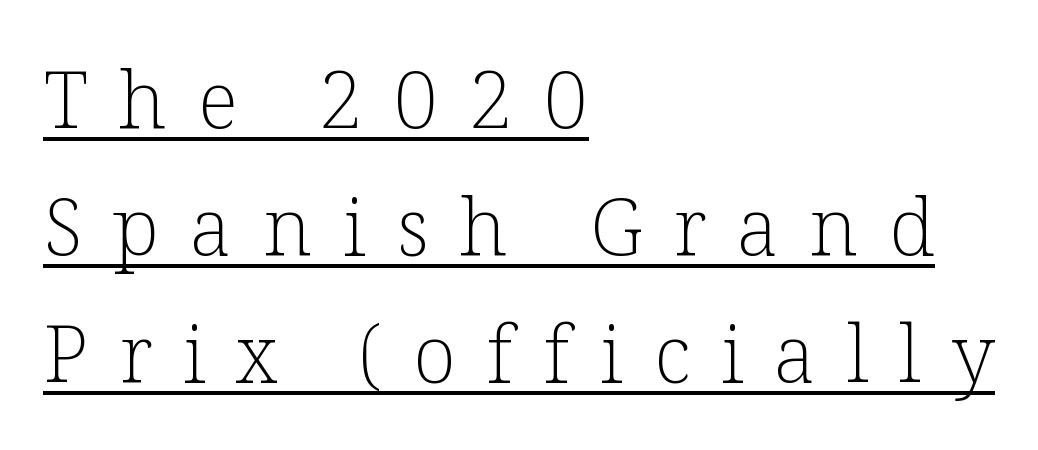
The image shows 79 px light serif type, upright; set left-aligned, normal line spacing (1.61x), unusually wide letter spacing (+0.39 em), underlined; low stroke contrast and a medium x-height.
